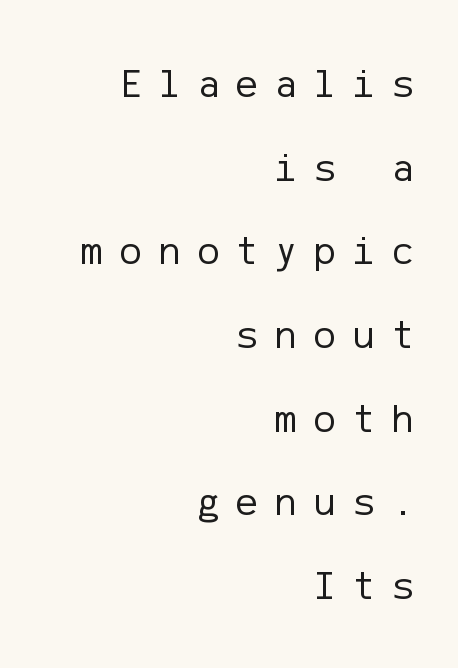
A sans-serif font was chosen for this passage. Notice how the passage keeps a crisp vertical edge on the right only. In terms of letterspacing, this is a distinctly airy, spread setting. The axis of the letterforms is exactly vertical. Any mark beneath the type? The region is blank.
